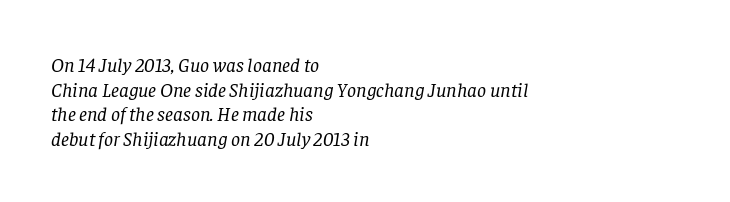
The image shows 20 px text type, italic (leaning right); set left-aligned, line spacing 1.23x, normal letter spacing, not underlined.
